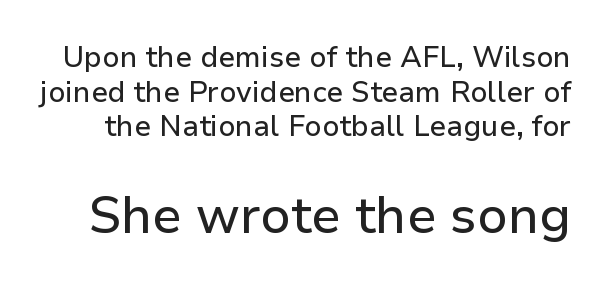
Q: Is the text italic (slanted)? A: No, it is upright.
Q: Is the typeface a serif or a sans-serif typeface? A: Sans-serif.
Q: Is the text underlined? A: No.
Q: Is the spacing between letters normal or unusually wide? A: Normal.
Q: Which block of text is set in a larger size, the first (top) or the second (bottom)? A: The second (bottom) one.
Q: Width (condensed, normal, or wide)? A: Normal.
Q: Stroke contrast? A: Low.
Q: x-height? A: Medium.
Q: Monospaced? A: No.
